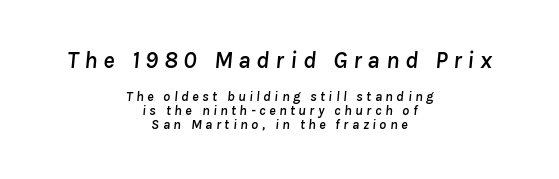
The passage shown is not underscored anywhere. The face used here is rendered with a markedly widened letterfit. Large over small — that's the arrangement of the two blocks here. Leading: reduced. Does the lettering tilt? It does — this is italic.
